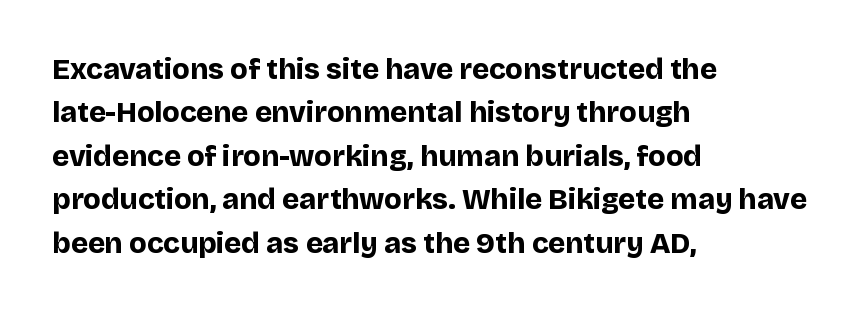
This rendering features lettering with no underline. What stands out about the letter spacing? Nothing — it is the standard amount. Varying glyph widths throughout — classic text-font behaviour. The text was rendered using a sans face with plain stroke endings. The typesetter chose a ragged-right arrangement here. Does the leading feel generous? No, just average.
